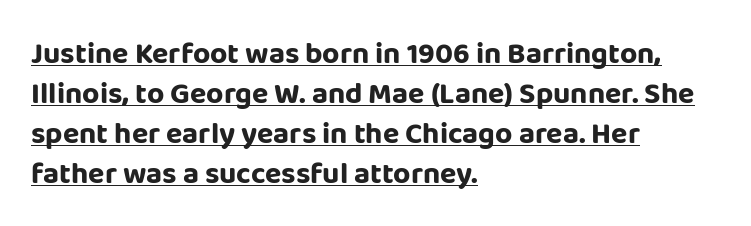
The rendering uses the underline text-decoration. The font's upright variant was chosen for this text. A typesetter would call this zero additional tracking. No feet cap the strokes, marking this as sans-serif type.
